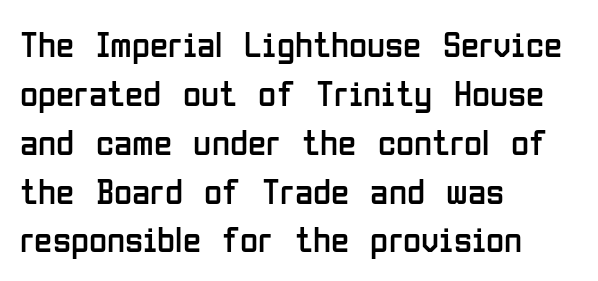
The image shows 37 px regular-weight, condensed sans-serif type, upright; set left-aligned, normal line spacing (1.32x), normal letter spacing, not underlined; low stroke contrast and a medium x-height.
